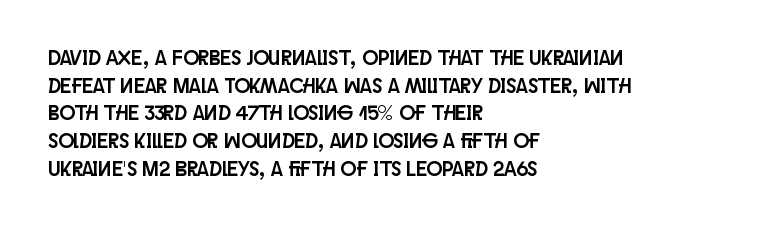
Q: Is the text italic (slanted)? A: No, it is upright.
Q: Is the text underlined? A: No.
Q: How is the paragraph aligned? A: Left-aligned.
Q: Is the spacing between letters normal or unusually wide? A: Normal.
Q: Is the spacing between lines tight, normal or loose? A: Normal.
